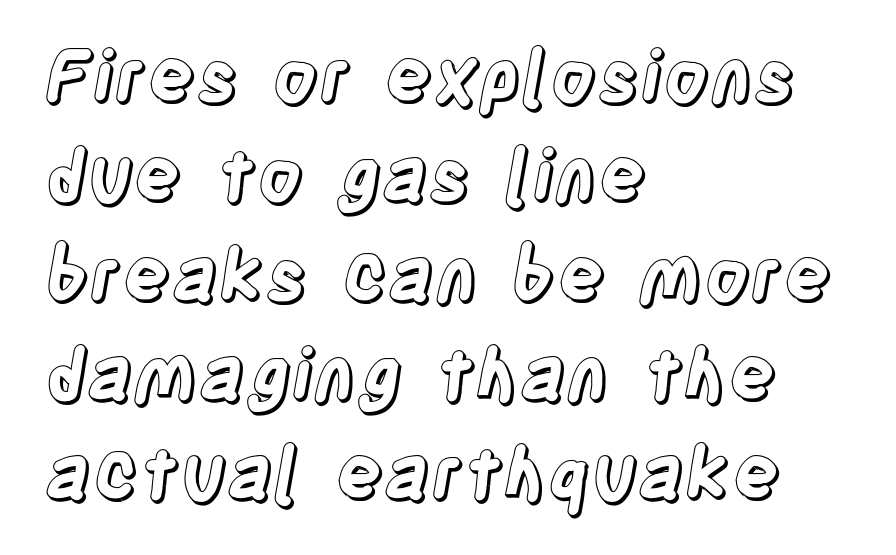
Reading down the block, your eye returns to a fixed left position each line. The face used here is rendered with its standard letterfit. A normal amount of white space separates one row of letters from the next. Each letter keeps its own natural width here, so spacing adapts to shape.
